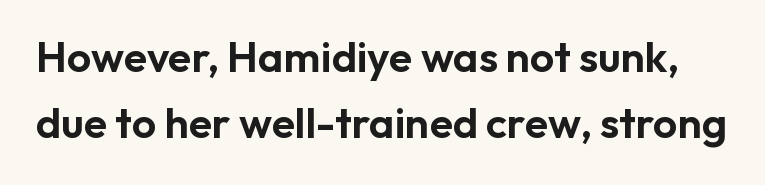
The image shows 43 px sans-serif type, upright; set normal line spacing (1.54x), normal letter spacing, not underlined; low stroke contrast and a medium x-height.
